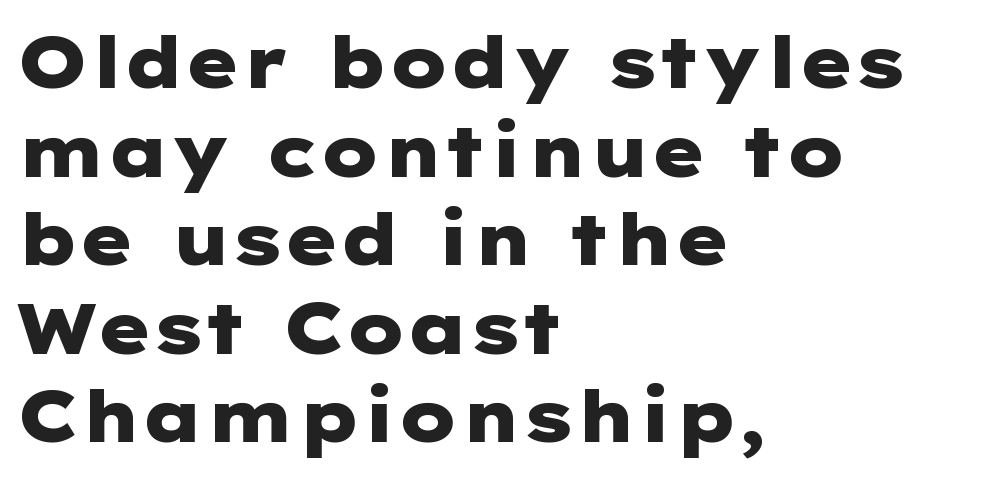
Reading down the block, your eye returns to a fixed left position each line. Typographic density is high because the face is bold. The area under the type is left untouched. Here the glyphs are tracked normally, forming tight word shapes.
